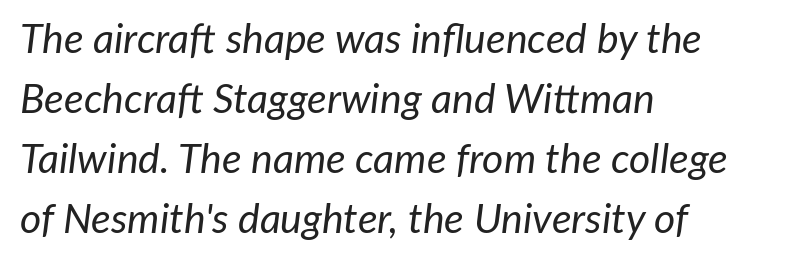
Q: Is the text bold? A: No.
Q: Is the text italic (slanted)? A: Yes, it leans right by about 7 degrees.
Q: Is the text underlined? A: No.
Q: How is the paragraph aligned? A: Left-aligned.
Q: Is the spacing between letters normal or unusually wide? A: Normal.
Q: Is the spacing between lines tight, normal or loose? A: Normal.
Q: Width (condensed, normal, or wide)? A: Normal.
Q: Stroke contrast? A: Low.
Q: x-height? A: Medium.
Q: Monospaced? A: No.
